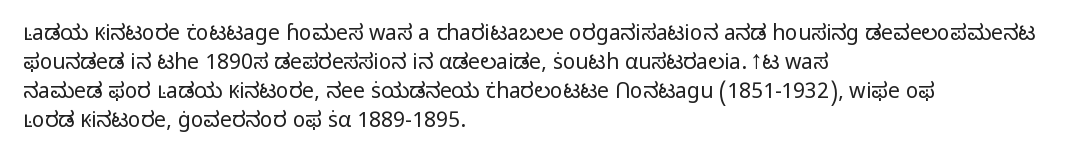
{"italic": "no", "bold": "no", "underline": "no", "align": "left", "line_spacing": "normal", "line_spacing_ratio": 1.38, "letter_spacing": "normal", "letter_spacing_em": 0.0, "glyph_px": 21}
